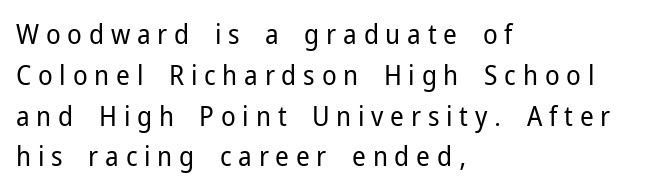
Which margin do the lines hug? The left one — the right edge is uneven. No extra ink here — the face is not bold. The space between consecutive lines is moderate. Clear beneath every line of the passage. Glyph-to-glyph distance is far greater than everyday printed text.
